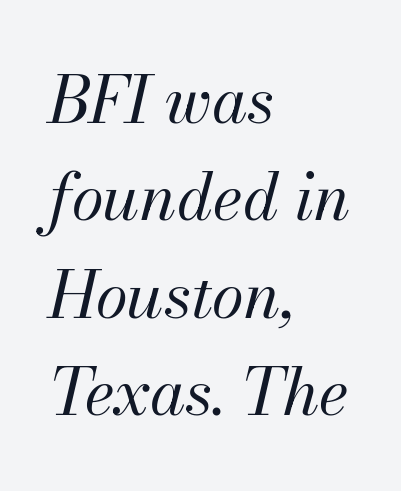
A typesetter would call this proportional, since set widths differ per character. Just letters on the line, the space beneath them empty. No letter is thick-stroked: the sample isn't bold. Students, note that the glyphs here touch the page at normal intervals. How would I describe the line gaps? Plain and ordinary. The axis of the letterforms is tilted away from vertical.
